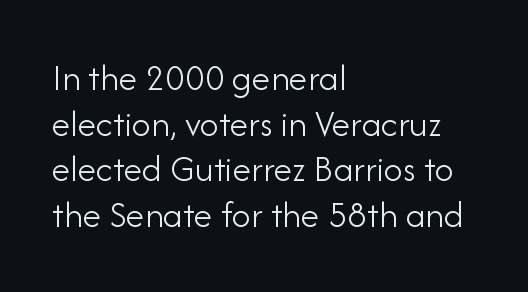
When letters stand straight like this, we call the style roman or upright. Stems here are at most as thick as an everyday book face. Words float on clear page, feet unadorned. Compared with a centered layout, this one pins lines to the left instead. Regarding serifs, this sample does without them.
